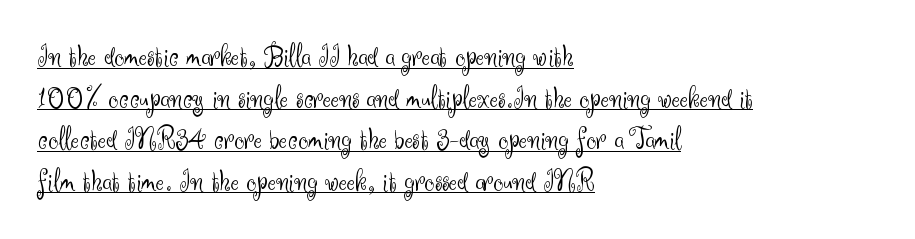
The image shows 31 px light sans-serif type, upright; set left-aligned, normal line spacing (1.34x), normal letter spacing, underlined; medium stroke contrast and a small x-height.
